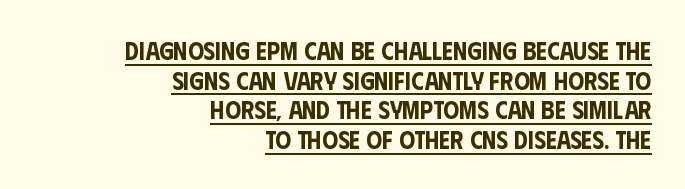
{"italic": "no", "underline": "yes", "align": "right", "line_spacing_ratio": 1.19, "letter_spacing": "normal", "letter_spacing_em": 0.0, "glyph_px": 25}
